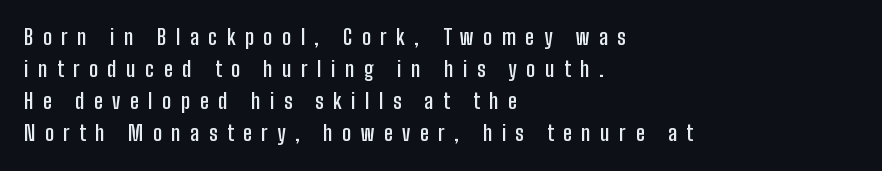
Notice how descenders clear the ascenders below comfortably — that's standard leading. Layout note: lines flush left. Rendered with straight, roman letterforms. Caption: expanded tracking, letters set apart.
